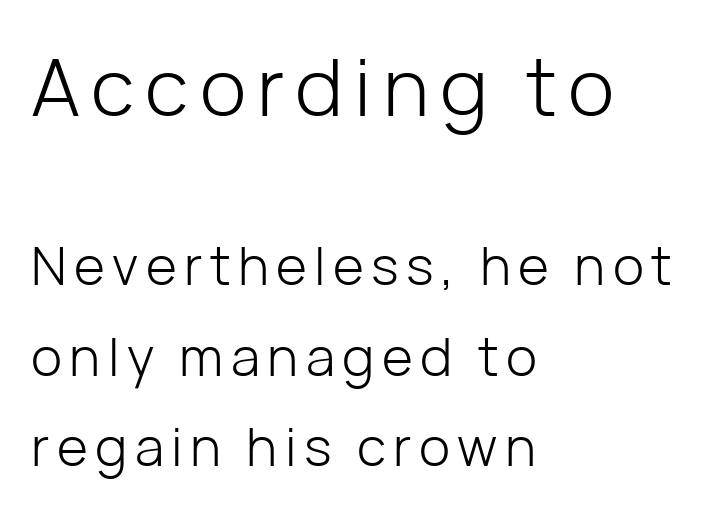
Typesetter's note — upper block bumped up in size, lower block left smaller. The area under the type is left untouched. This is not heavy type; no bold has been used. The passage shown is typeset with a sans-serif family. Evenly set lines give the paragraph a standard silhouette.
